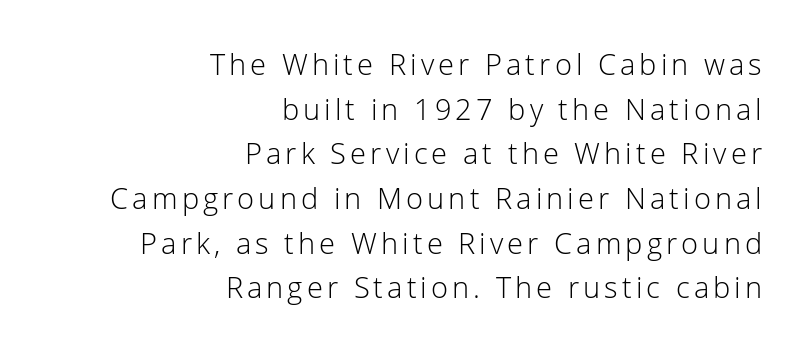
The image shows 29 px light sans-serif type, upright; set right-aligned, normal line spacing (1.54x), not underlined; low stroke contrast and a medium x-height.
